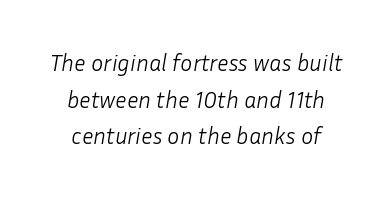
{"italic": "yes", "lean": "right", "slant_degrees": 10, "bold": "no", "underline": "no", "line_spacing": "normal", "line_spacing_ratio": 1.59, "letter_spacing": "normal", "letter_spacing_em": 0.0, "glyph_px": 23}
